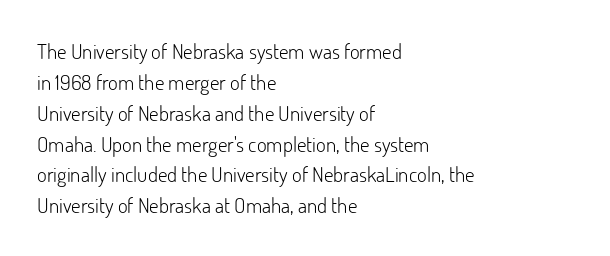
The image shows 21 px text type, upright; set left-aligned, normal line spacing (1.47x), normal letter spacing, not underlined.
